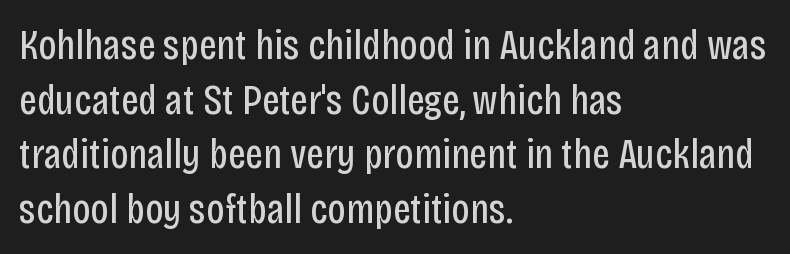
The image shows 43 px regular-weight, condensed sans-serif type, upright; set left-aligned, normal line spacing (1.27x), normal letter spacing, not underlined; low stroke contrast and a large x-height.
